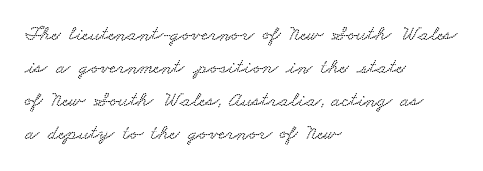
Q: Is the text underlined? A: No.
Q: How is the paragraph aligned? A: Left-aligned.
Q: Is the spacing between letters normal or unusually wide? A: Normal.
Q: Is the spacing between lines tight, normal or loose? A: Normal.
